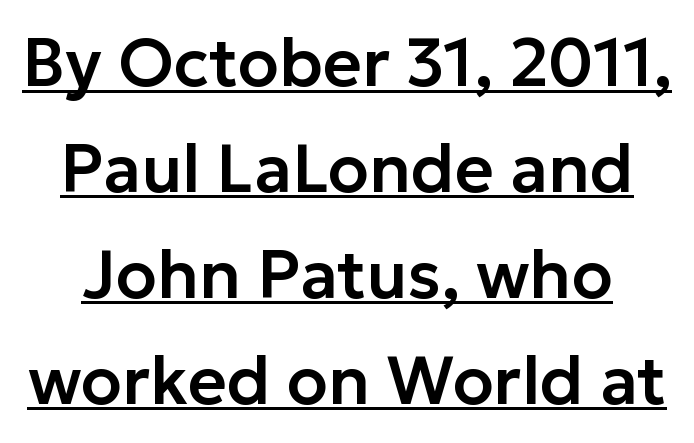
The image shows 67 px sans-serif type, upright; set normal line spacing (1.58x), normal letter spacing, underlined; low stroke contrast and a medium x-height.
